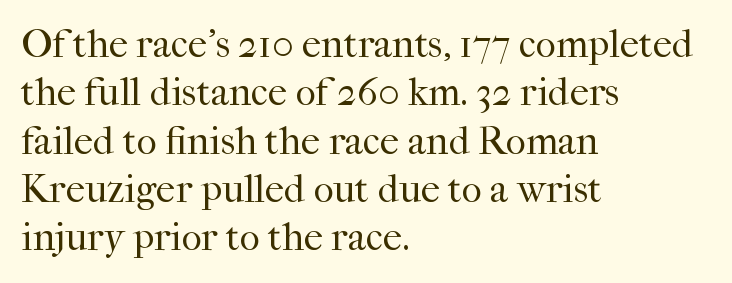
The image shows 39 px regular-weight serif type, upright; set left-aligned, line spacing 1.24x, normal letter spacing, not underlined; high stroke contrast and a medium x-height.
